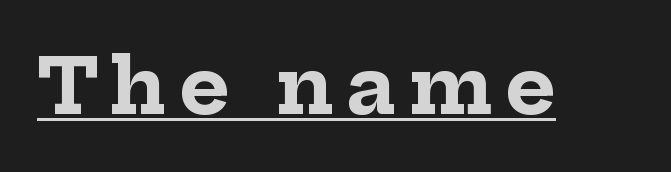
The passage shown is underscored from start to finish. Do the characters align in a grid? No, the font is proportional. Typographic density is high because the face is bold. Tall strokes in this sample are plumb rather than angled. Examine the stroke ends and you'll spot serifs.
